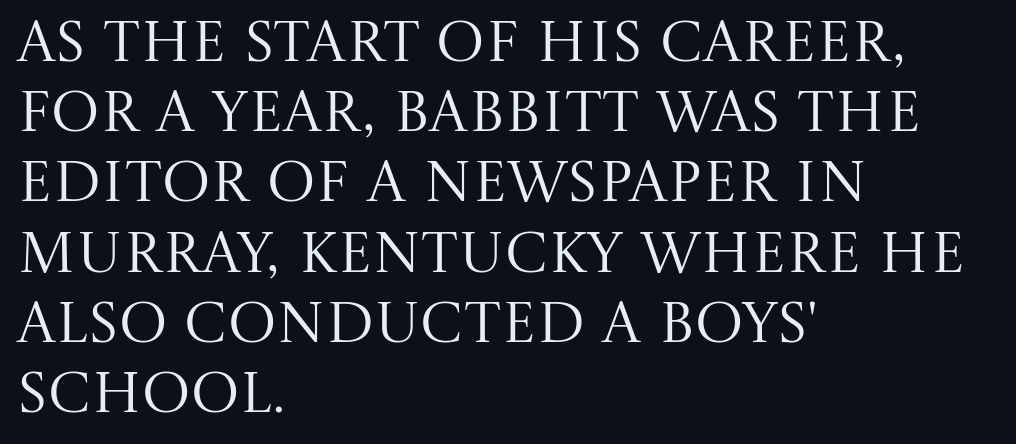
{"serif": "yes", "italic": "no", "bold": "no", "weight": "regular", "width": "normal", "stroke_contrast": "medium", "x_height": "large", "monospaced": "no", "underline": "no", "align": "left", "line_spacing_ratio": 1.21, "letter_spacing": "normal", "letter_spacing_em": 0.0, "glyph_px": 58}
